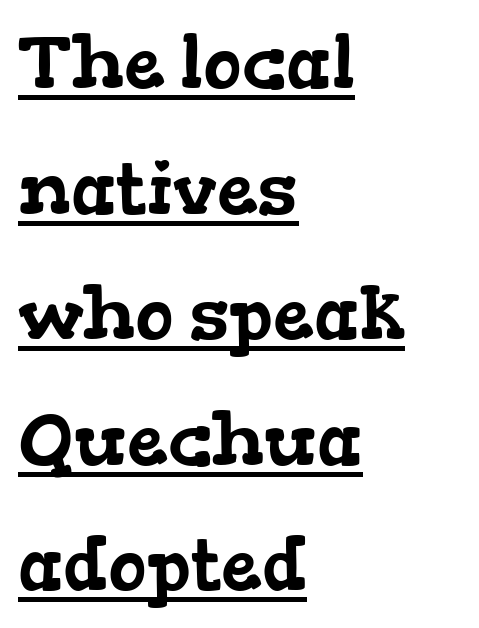
{"serif": "yes", "width": "wide", "stroke_contrast": "low", "x_height": "medium", "monospaced": "no", "underline": "yes", "align": "left", "line_spacing_ratio": 1.72, "letter_spacing": "normal", "letter_spacing_em": 0.0, "glyph_px": 73}
